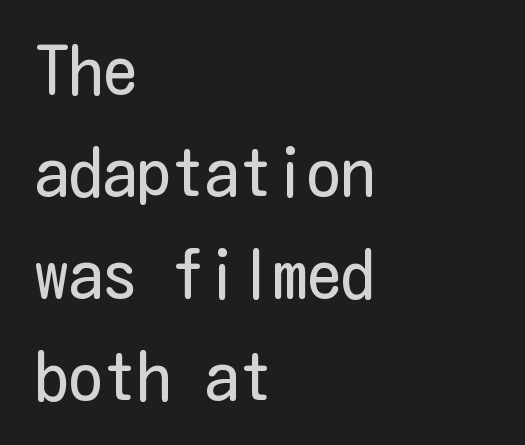
Q: Is the text bold? A: No.
Q: Is the text italic (slanted)? A: No, it is upright.
Q: Is the typeface a serif or a sans-serif typeface? A: Sans-serif.
Q: Is the text underlined? A: No.
Q: How is the paragraph aligned? A: Left-aligned.
Q: Is the spacing between letters normal or unusually wide? A: Normal.
Q: Is the spacing between lines tight, normal or loose? A: Normal.
Q: Width (condensed, normal, or wide)? A: Condensed.
Q: Stroke contrast? A: Low.
Q: x-height? A: Medium.
